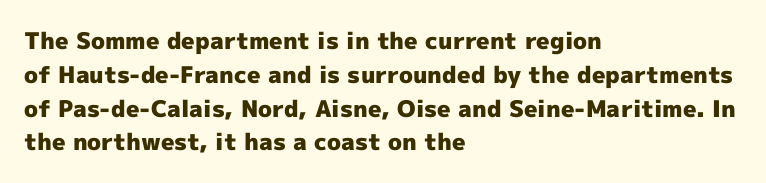
Q: Is the text bold? A: Yes.
Q: Is the text italic (slanted)? A: No, it is upright.
Q: Is the text underlined? A: No.
Q: How is the paragraph aligned? A: Left-aligned.
Q: Is the spacing between letters normal or unusually wide? A: Normal.
Q: Is the spacing between lines tight, normal or loose? A: Normal.
